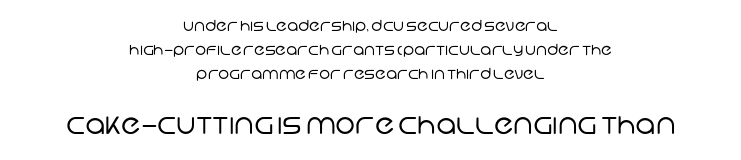
The image shows 27 px text type; set centered, normal line spacing (1.59x), normal letter spacing, not underlined; the second (bottom) block is 1.8x larger.
